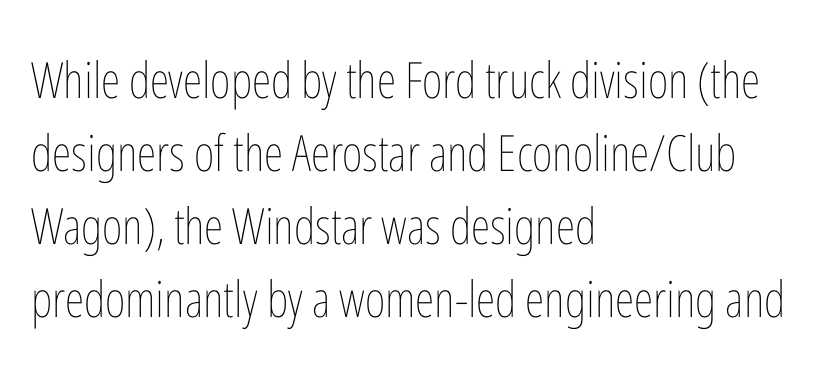
Q: Is the text bold? A: No.
Q: Is the text italic (slanted)? A: No, it is upright.
Q: Is the text underlined? A: No.
Q: How is the paragraph aligned? A: Left-aligned.
Q: Is the spacing between letters normal or unusually wide? A: Normal.
Q: Is the spacing between lines tight, normal or loose? A: Normal.
Q: Width (condensed, normal, or wide)? A: Condensed.
Q: Stroke contrast? A: Low.
Q: x-height? A: Medium.
Q: Monospaced? A: No.
